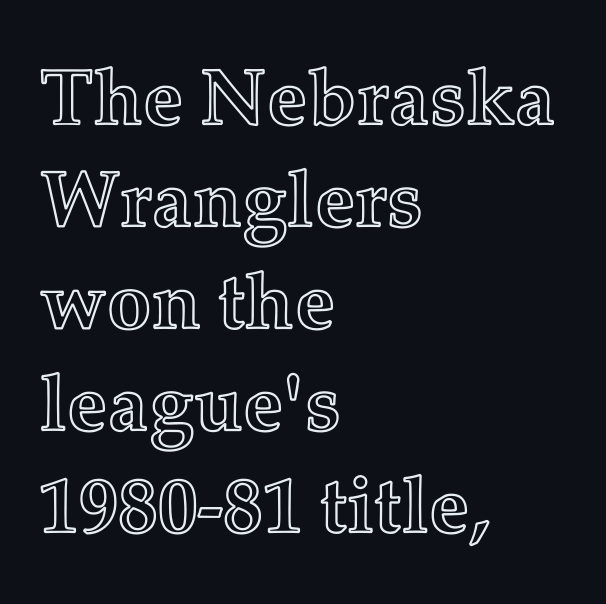
Q: Is the text italic (slanted)? A: No, it is upright.
Q: Is the text underlined? A: No.
Q: How is the paragraph aligned? A: Left-aligned.
Q: Is the spacing between letters normal or unusually wide? A: Normal.
Q: Is the spacing between lines tight, normal or loose? A: Normal.
Q: Width (condensed, normal, or wide)? A: Normal.
Q: x-height? A: Medium.
Q: Monospaced? A: No.
